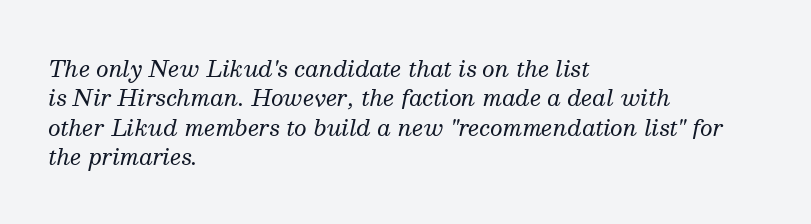
{"italic": "yes", "lean": "right", "slant_degrees": 13, "bold": "no", "underline": "no", "align": "left", "line_spacing": "normal", "line_spacing_ratio": 1.33, "letter_spacing": "normal", "letter_spacing_em": 0.0, "glyph_px": 22}
